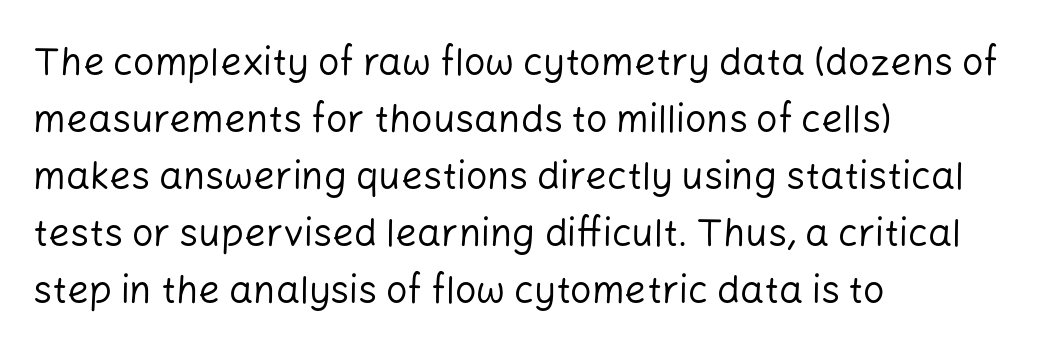
The image shows 38 px regular-weight sans-serif type, upright; set left-aligned, normal line spacing (1.5x), normal letter spacing, not underlined; low stroke contrast and a medium x-height.
